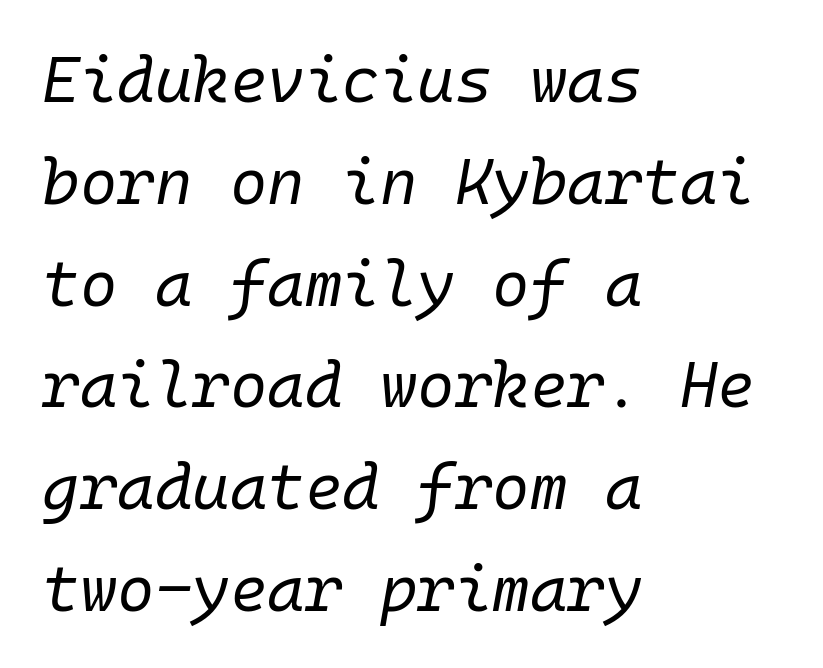
The image shows 64 px regular-weight type, italic (leaning right), monospaced; set left-aligned, normal line spacing (1.59x), normal letter spacing, not underlined; low stroke contrast and a medium x-height.
